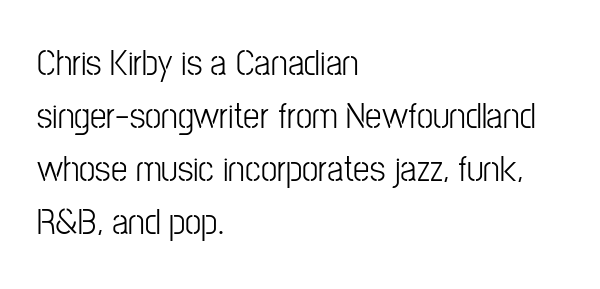
{"serif": "no", "italic": "no", "bold": "no", "weight": "light", "width": "condensed", "stroke_contrast": "low", "x_height": "medium", "monospaced": "no", "underline": "no", "align": "left", "line_spacing": "normal", "line_spacing_ratio": 1.43, "letter_spacing": "normal", "letter_spacing_em": 0.0, "glyph_px": 37}
